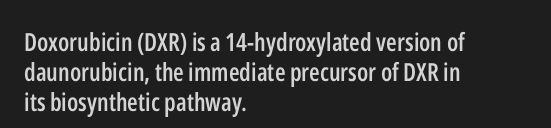
The image shows 25 px text type, upright; set left-aligned, line spacing 1.2x, normal letter spacing, not underlined.
